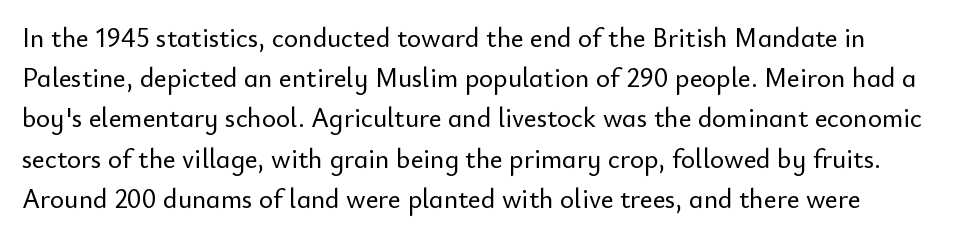
Q: Is the text italic (slanted)? A: No, it is upright.
Q: Is the text underlined? A: No.
Q: How is the paragraph aligned? A: Left-aligned.
Q: Is the spacing between letters normal or unusually wide? A: Normal.
Q: Is the spacing between lines tight, normal or loose? A: Normal.
